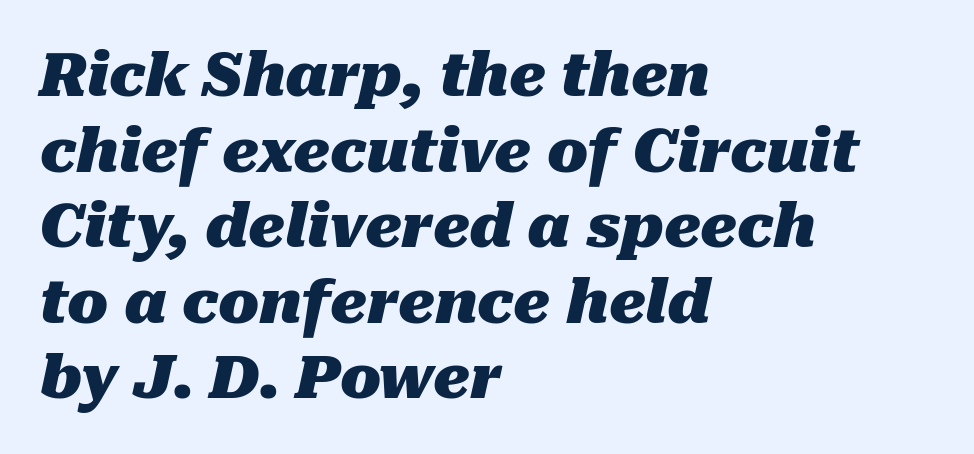
The lines sit at an ordinary, default distance from one another. The specimen omits any rule beneath the text block's lines. There is no visible air inserted between adjacent glyphs. Emphasis by weight is at full strength: bold. Tall strokes in this sample are angled rather than plumb. The passage shown is typed in a proportional face where columns would drift.
